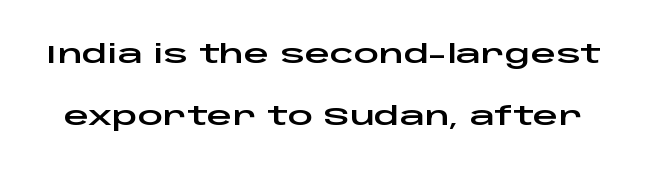
Notice the wide empty band between every row — that's loose leading. Students, note that the glyphs here touch the page at normal intervals. The space directly below the letters is spotless. The axis of the letterforms is exactly vertical.
